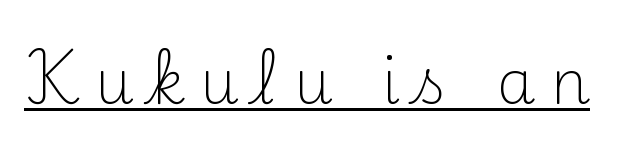
The letterforms sit at book weight or below. Here the designer chose a conventional face with non-uniform glyph widths. Notice how the stems are strictly vertical — no italics here. Spacing between characters has been opened up far beyond the box default. Each line of the rendering has a horizontal stroke beneath the glyphs.
